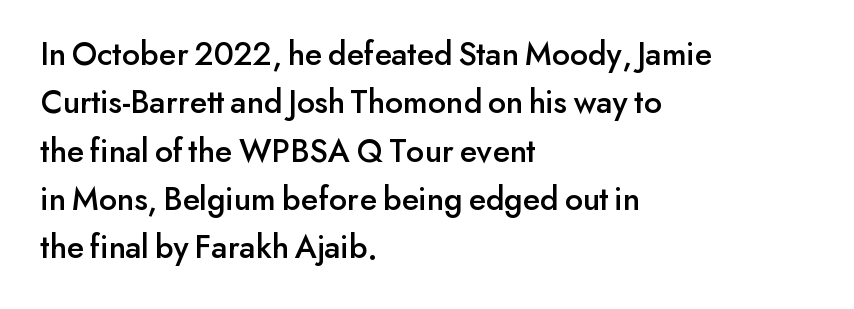
Look at the tracking — it's just the regular setting, nothing added. Every row of glyphs begins at an identical x-position on the left. In terms of posture, this sample is upright. In terms of letterform style, serifs are entirely absent. Notice how descenders clear the ascenders below comfortably — that's standard leading. These lines are rendered in a variable-pitch font.
